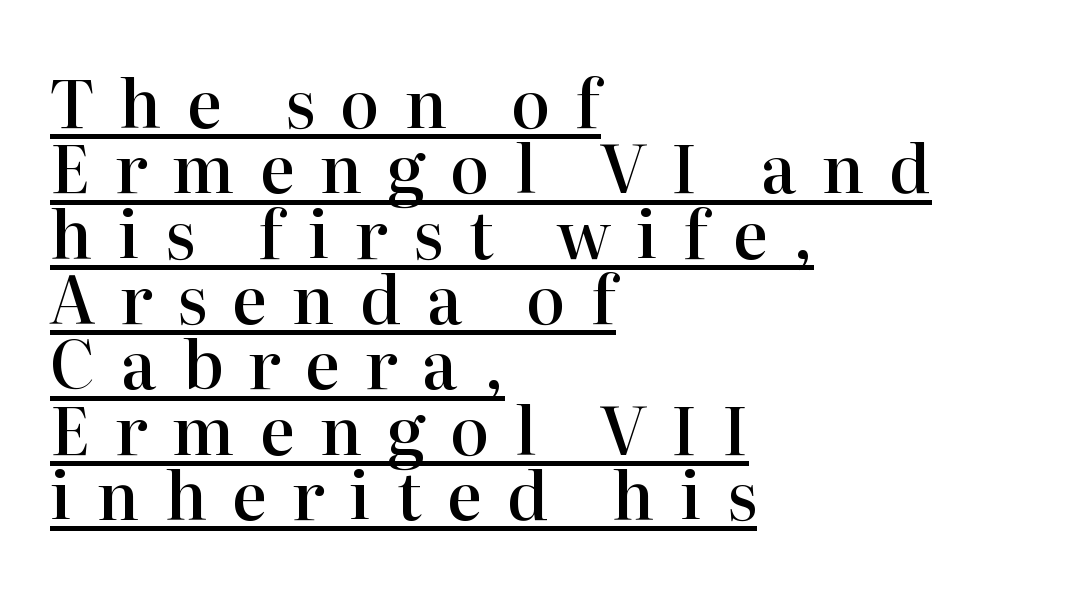
{"serif": "yes", "italic": "no", "bold": "semi", "weight": "semibold", "width": "normal", "stroke_contrast": "high", "x_height": "medium", "monospaced": "no", "underline": "yes", "align": "left", "line_spacing": "tight", "line_spacing_ratio": 0.99, "letter_spacing": "wide", "letter_spacing_em": 0.38, "glyph_px": 66}
